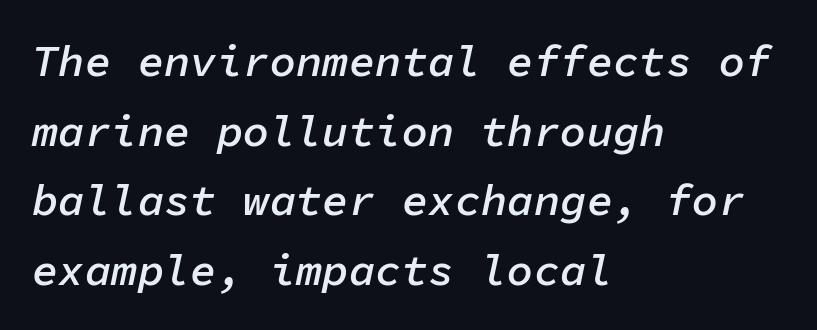
Unmarked baselines from the first word to the last. Look at the stroke-to-counter ratio: somewhat heavy, a semibold. The passage shown stacks its lines at a standard gap. How are the letters spaced? Ordinarily, with no added tracking. Line beginnings align vertically; line endings do not. The whole block is typeset with a tilt.
